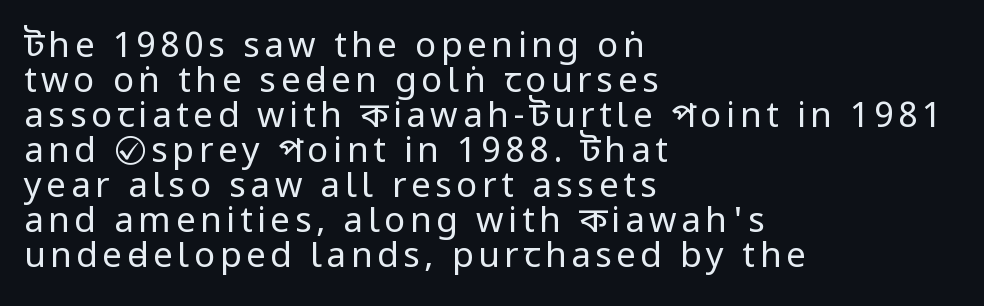
{"serif": "no", "italic": "no", "bold": "no", "weight": "regular", "width": "condensed", "stroke_contrast": "low", "x_height": "large", "monospaced": "no", "underline": "no", "align": "left", "line_spacing": "tight", "line_spacing_ratio": 1.0, "glyph_px": 35}
